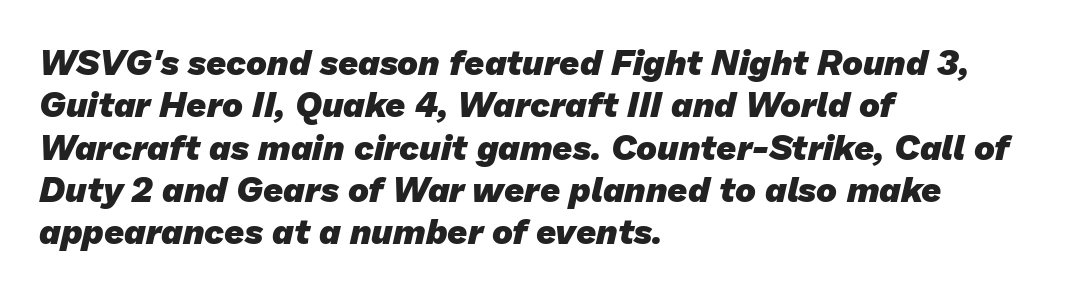
{"serif": "no", "bold": "yes", "weight": "heavy", "width": "normal", "stroke_contrast": "low", "x_height": "medium", "monospaced": "no", "underline": "no", "align": "left", "line_spacing_ratio": 1.21, "letter_spacing": "normal", "letter_spacing_em": 0.0, "glyph_px": 35}
